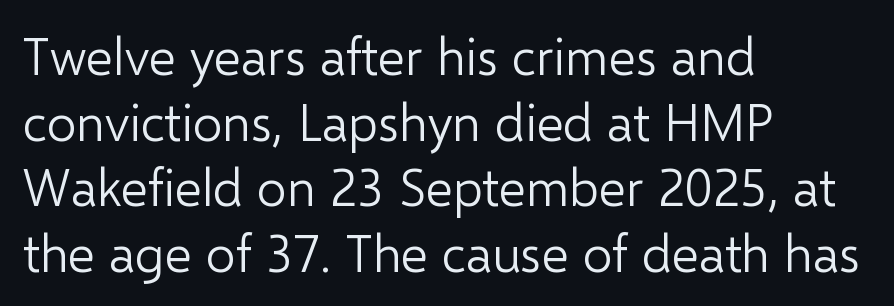
{"serif": "no", "italic": "no", "bold": "no", "weight": "light", "width": "normal", "stroke_contrast": "low", "x_height": "medium", "monospaced": "no", "underline": "no", "align": "left", "line_spacing": "normal", "line_spacing_ratio": 1.26, "letter_spacing": "normal", "letter_spacing_em": 0.0, "glyph_px": 52}
